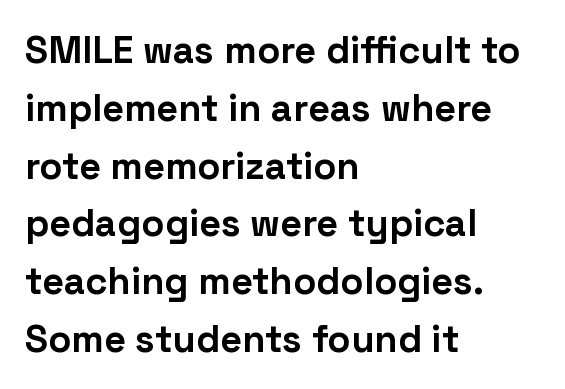
Alignment: flush left. Rule under the text: the space is simply empty. In terms of weight, the rendering is a true, heavy bold. Character widths vary here, with narrow letters taking less room than wide ones. Quick note: interline space is typical. Is there any slant? The stems are plumb.
